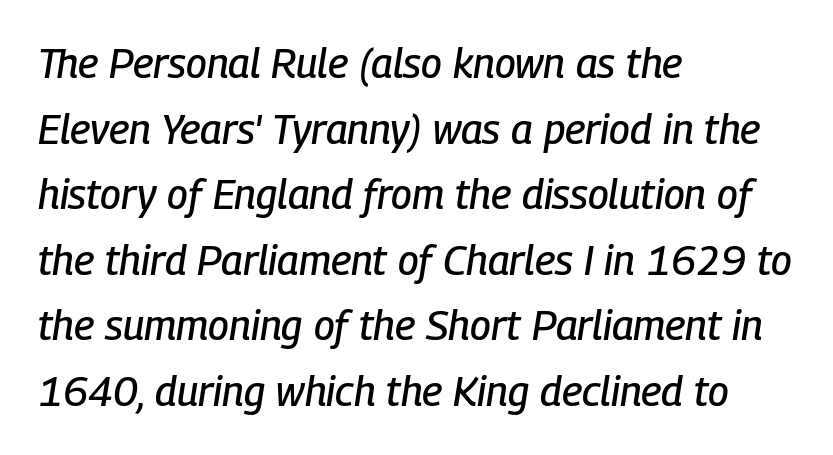
Q: Is the text italic (slanted)? A: Yes, it leans right by about 9 degrees.
Q: Is the text underlined? A: No.
Q: How is the paragraph aligned? A: Left-aligned.
Q: Is the spacing between letters normal or unusually wide? A: Normal.
Q: Is the spacing between lines tight, normal or loose? A: Normal.
Q: Width (condensed, normal, or wide)? A: Condensed.
Q: Stroke contrast? A: Low.
Q: x-height? A: Medium.
Q: Monospaced? A: No.
